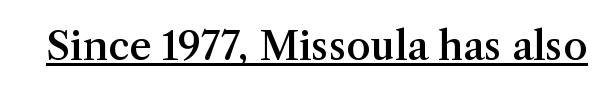
Q: Is the text bold? A: Semi-bold.
Q: Is the text italic (slanted)? A: No, it is upright.
Q: Is the typeface a serif or a sans-serif typeface? A: Serif.
Q: Is the text underlined? A: Yes.
Q: Is the spacing between letters normal or unusually wide? A: Normal.
Q: Width (condensed, normal, or wide)? A: Normal.
Q: Stroke contrast? A: Medium.
Q: x-height? A: Medium.
Q: Monospaced? A: No.
